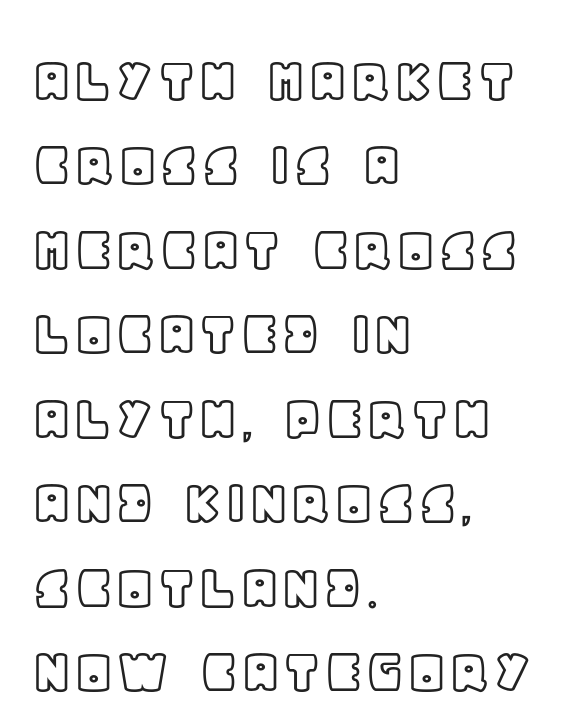
Regarding leading, the lines here are spaced in the standard way. The letters advance in unequal steps, a hallmark of proportional type. Horizontal alignment here is leftward, the default for most running prose. Descenders are the only things crossing below the line. The horizontal fit of the characters is conventional and even. Ordinary non-slanted type is in use.
